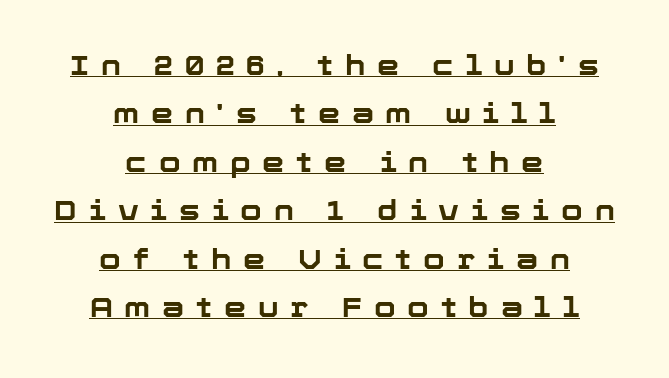
Somebody hit Ctrl+U on this one — the words are underlined. Casual observation: everything's sitting right in the middle. Here the designer chose a conventional face with non-uniform glyph widths. The gaps between neighbouring characters are conspicuously large. Summary of weight: heavy, a full bold.
